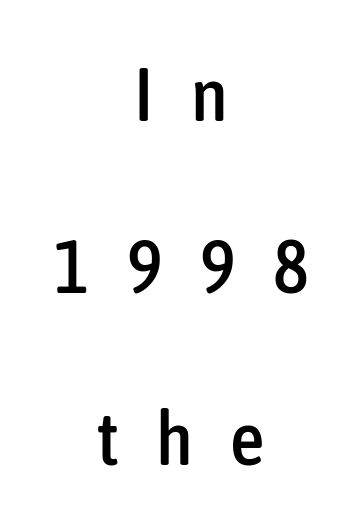
A typesetter would call this leading open, well beyond the default. Observe the absence of serifs on each vertical stroke in this sample. The letters stand upright; this is a roman face. Spacing verdict: proportional, widths tailored to each character. Rule under the text: the space is simply empty. Students, note that the glyphs here are deliberately spaced far apart.
